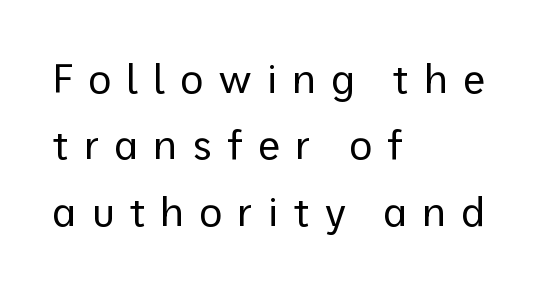
The image shows 40 px regular-weight sans-serif type, upright; set left-aligned, normal line spacing (1.66x), unusually wide letter spacing (+0.37 em), not underlined; low stroke contrast and a medium x-height.
